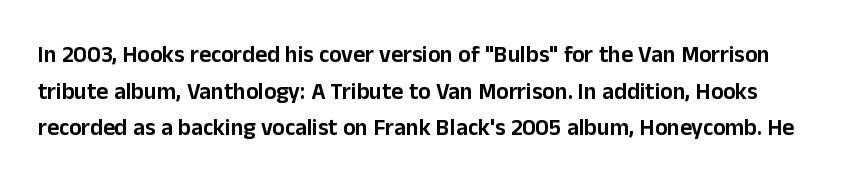
Q: Is the text italic (slanted)? A: No, it is upright.
Q: Is the text underlined? A: No.
Q: Is the spacing between letters normal or unusually wide? A: Normal.
Q: Is the spacing between lines tight, normal or loose? A: Normal.
